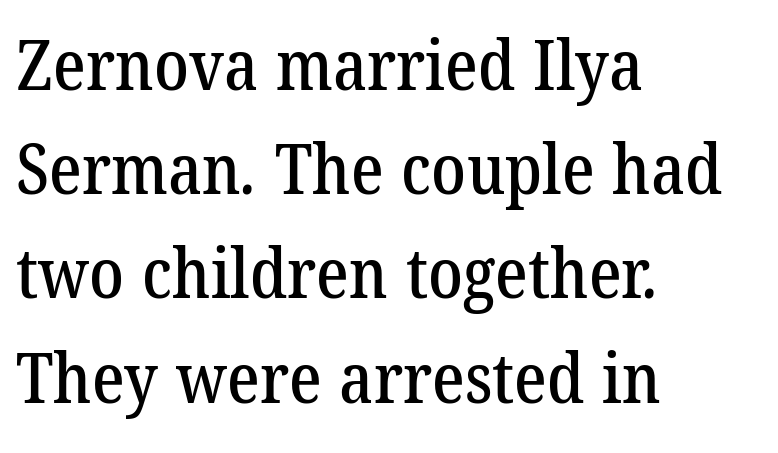
{"serif": "yes", "width": "normal", "stroke_contrast": "low", "x_height": "medium", "monospaced": "no", "underline": "no", "align": "left", "line_spacing": "normal", "line_spacing_ratio": 1.51, "letter_spacing": "normal", "letter_spacing_em": 0.0, "glyph_px": 69}
